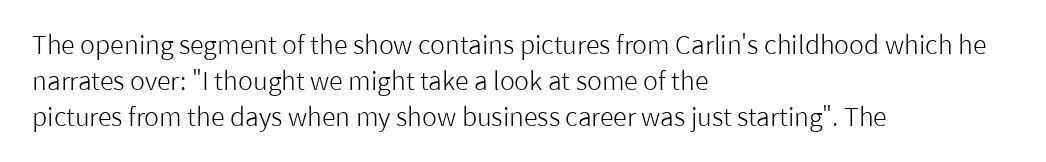
Q: Is the text bold? A: No.
Q: Is the text italic (slanted)? A: No, it is upright.
Q: Is the text underlined? A: No.
Q: How is the paragraph aligned? A: Left-aligned.
Q: Is the spacing between letters normal or unusually wide? A: Normal.
Q: Is the spacing between lines tight, normal or loose? A: Normal.
